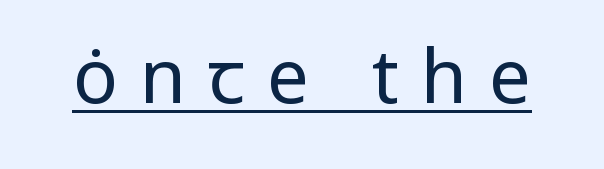
Is the type heavy? It reads as light-to-regular instead. No feet cap the strokes, marking this as sans-serif type. In terms of posture, this sample is upright. Looks like someone drew a line under every word here. Each letter keeps its own natural width here, so spacing adapts to shape. The tracking reads as deliberately expanded to a designer's eye.
